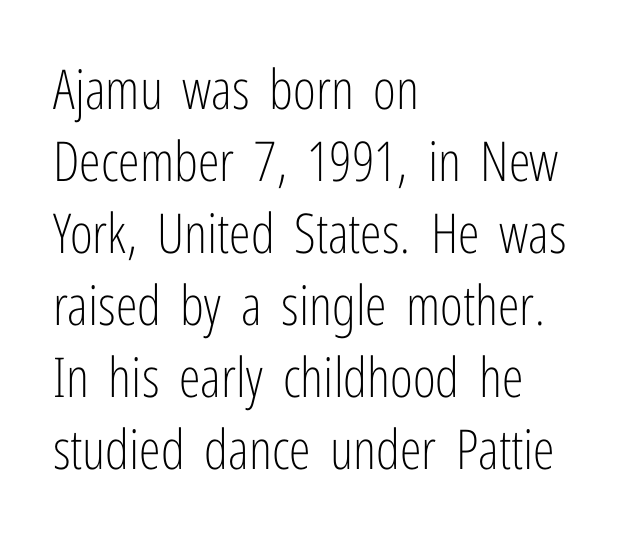
{"serif": "no", "italic": "no", "bold": "no", "weight": "light", "width": "condensed", "stroke_contrast": "low", "x_height": "medium", "monospaced": "no", "underline": "no", "align": "left", "line_spacing": "normal", "line_spacing_ratio": 1.31, "letter_spacing": "normal", "letter_spacing_em": 0.0, "glyph_px": 55}
